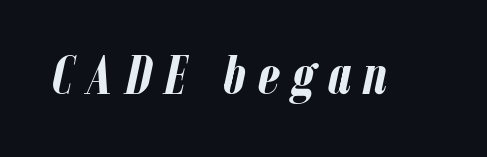
{"italic": "yes", "lean": "right", "slant_degrees": 12, "bold": "yes", "weight": "semibold", "width": "condensed", "stroke_contrast": "low", "x_height": "medium", "monospaced": "no", "underline": "no", "letter_spacing": "wide", "letter_spacing_em": 0.22, "glyph_px": 56}
